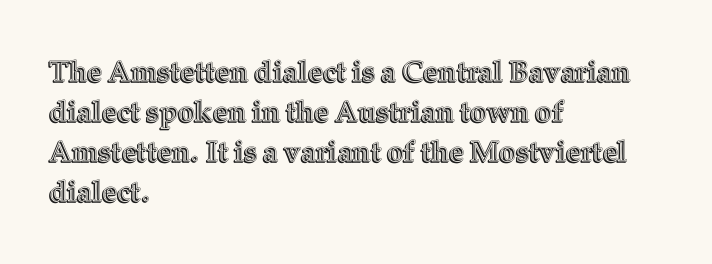
Line beginnings align vertically; line endings do not. This rendering features lettering with no underline. Honestly, the row spacing looks completely unremarkable. Glyph-to-glyph distance matches everyday printed text. Every character sits straight up, as roman type does.
